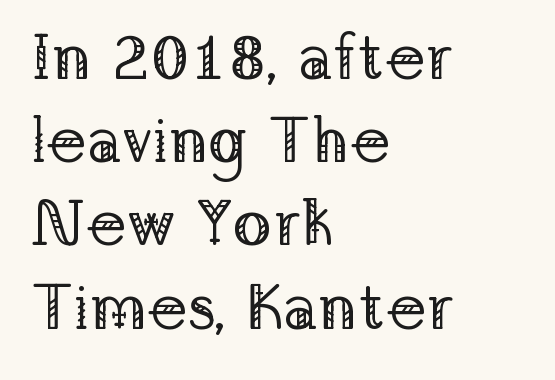
Q: Is the text bold? A: No.
Q: Is the text italic (slanted)? A: No, it is upright.
Q: Is the typeface a serif or a sans-serif typeface? A: Serif.
Q: Is the text underlined? A: No.
Q: How is the paragraph aligned? A: Left-aligned.
Q: Is the spacing between letters normal or unusually wide? A: Normal.
Q: Is the spacing between lines tight, normal or loose? A: Normal.
Q: Width (condensed, normal, or wide)? A: Normal.
Q: Stroke contrast? A: Low.
Q: x-height? A: Medium.
Q: Monospaced? A: No.
